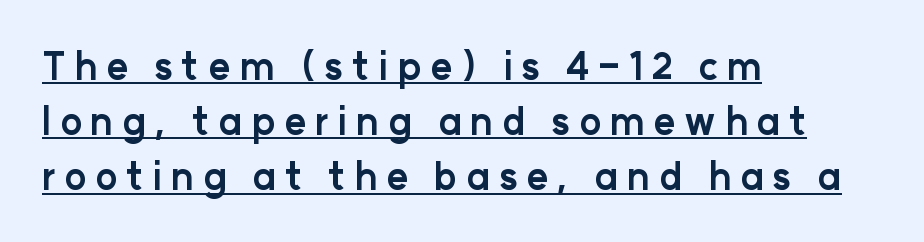
{"serif": "no", "italic": "no", "bold": "yes", "weight": "bold", "width": "normal", "stroke_contrast": "low", "x_height": "medium", "monospaced": "no", "underline": "yes", "align": "left", "line_spacing": "normal", "line_spacing_ratio": 1.49, "letter_spacing": "wide", "letter_spacing_em": 0.23, "glyph_px": 37}
